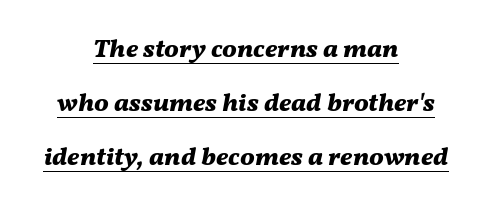
Pretty heavy lettering here — definitely bold. These lines keep a tight, regular rhythm from letter to letter. Every row of glyphs is offset so its center matches the block's center. Looks like someone drew a line under every word here. This block would shrink considerably if given ordinary leading; it's expanded now.
